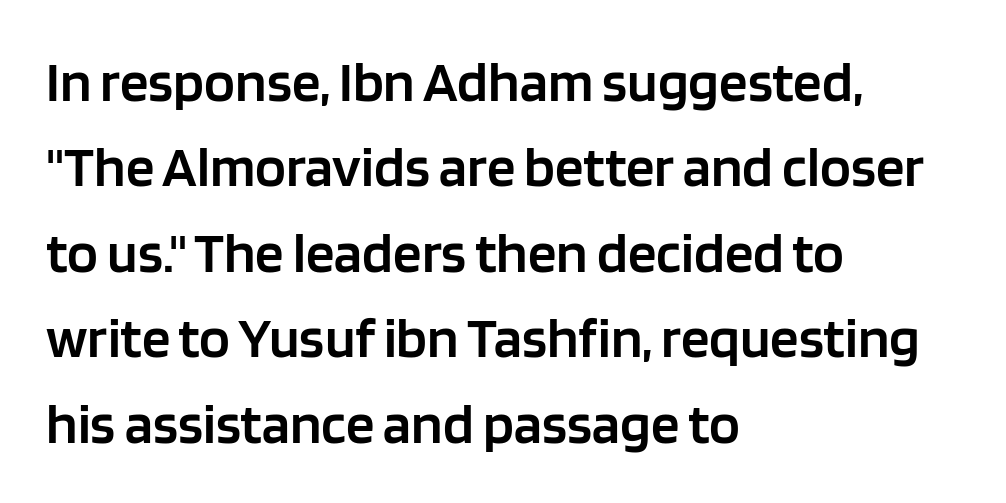
The specimen reads as upright at a glance. Students, observe: this is what conventionally led text looks like. The typesetter chose a ragged-right arrangement here. Typographically, this falls in the sans-serif category.
